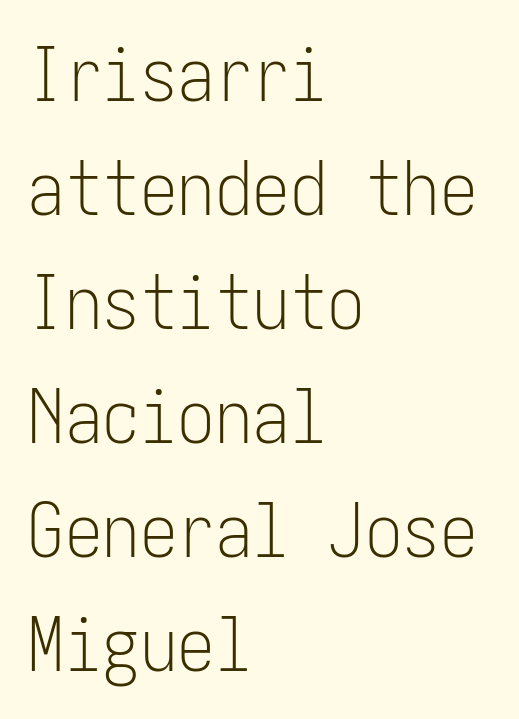
{"serif": "no", "italic": "no", "bold": "no", "weight": "light", "width": "condensed", "stroke_contrast": "low", "x_height": "medium", "underline": "no", "align": "left", "line_spacing": "normal", "line_spacing_ratio": 1.52, "letter_spacing": "normal", "letter_spacing_em": 0.0, "glyph_px": 75}
